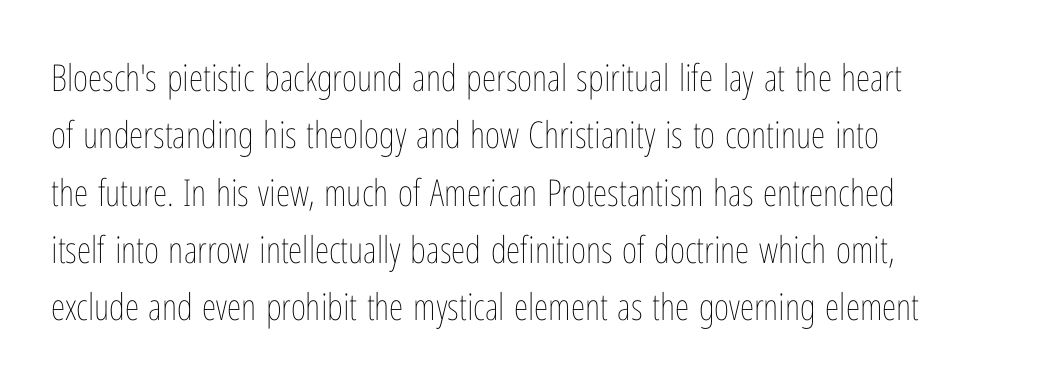
A roman cut, with each character standing at attention. The face used here is proportionally spaced, like ordinary book or web type. Only glyphs here, with clear space below each row. These lines keep a tight, regular rhythm from letter to letter.
